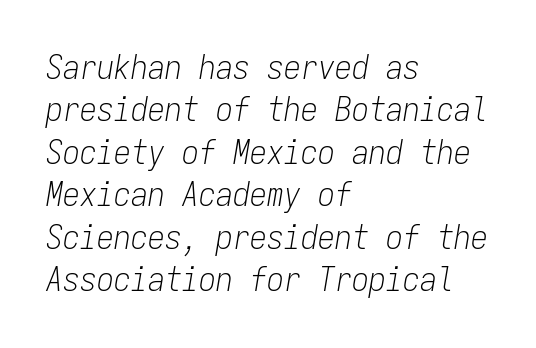
{"italic": "yes", "lean": "right", "slant_degrees": 9, "bold": "no", "weight": "light", "width": "condensed", "stroke_contrast": "low", "x_height": "medium", "monospaced": "yes", "underline": "no", "align": "left", "line_spacing": "normal", "line_spacing_ratio": 1.25, "letter_spacing": "normal", "letter_spacing_em": 0.0, "glyph_px": 34}
